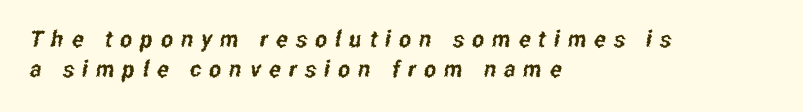
Q: Is the text underlined? A: No.
Q: How is the paragraph aligned? A: Left-aligned.
Q: Is the spacing between letters normal or unusually wide? A: Unusually wide.
Q: Is the spacing between lines tight, normal or loose? A: Normal.
